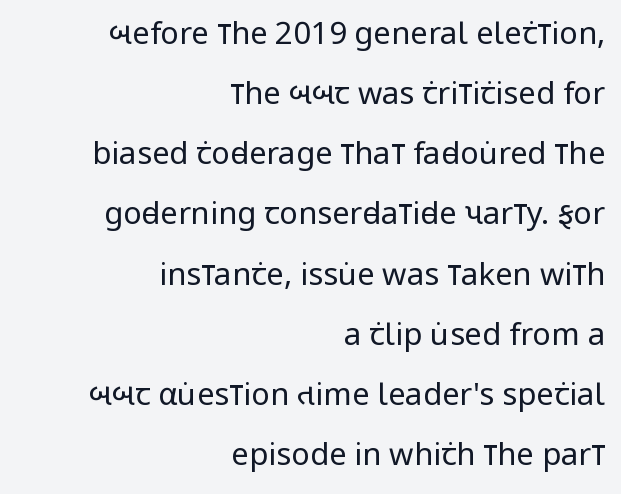
Regarding leading, the lines here are spaced well apart. Ink coverage per letter is moderate at most. Spacing between characters is what you'd get straight out of the box. Notice how the passage keeps a crisp vertical edge on the right only.
